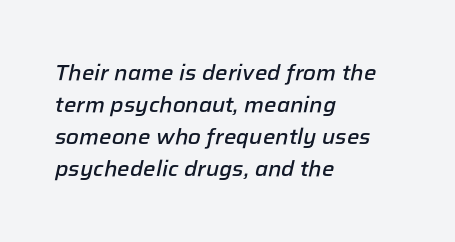
Q: Is the text bold? A: Semi-bold.
Q: Is the text italic (slanted)? A: Yes, it leans right by about 12 degrees.
Q: Is the text underlined? A: No.
Q: How is the paragraph aligned? A: Left-aligned.
Q: Is the spacing between letters normal or unusually wide? A: Normal.
Q: Is the spacing between lines tight, normal or loose? A: Normal.
